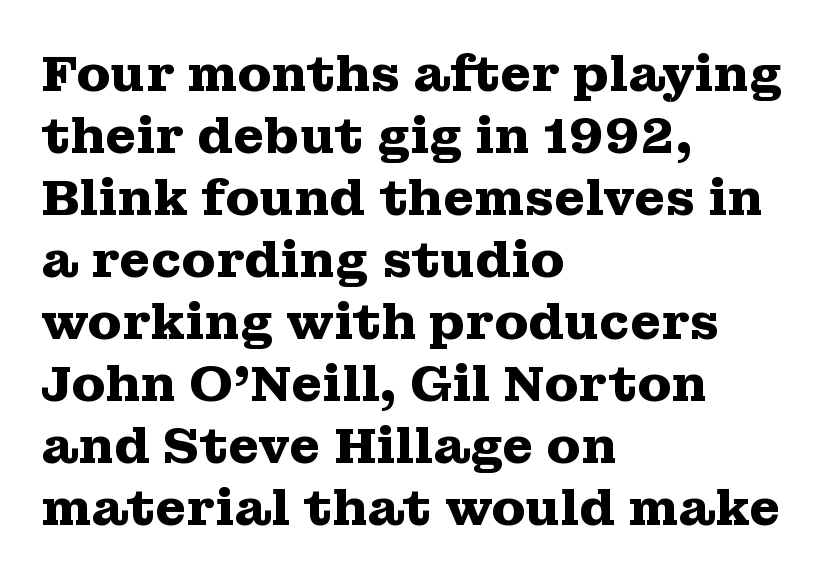
Do the characters align in a grid? No, the font is proportional. The designer went with a serif here, giving each stem small feet. Lines of text with bare space underneath. This rendering leaves character spacing at its baseline value. Is the block centered? No — it sits flush against the left margin.
